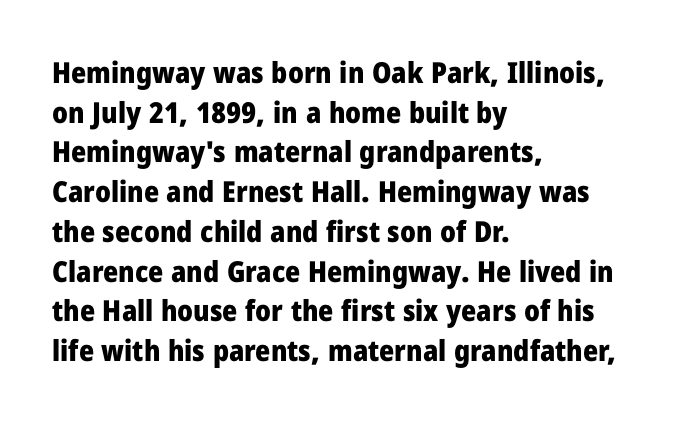
{"serif": "no", "italic": "no", "bold": "yes", "weight": "heavy", "width": "normal", "stroke_contrast": "low", "x_height": "medium", "monospaced": "no", "underline": "no", "align": "left", "line_spacing": "normal", "line_spacing_ratio": 1.37, "letter_spacing": "normal", "letter_spacing_em": 0.0, "glyph_px": 29}
